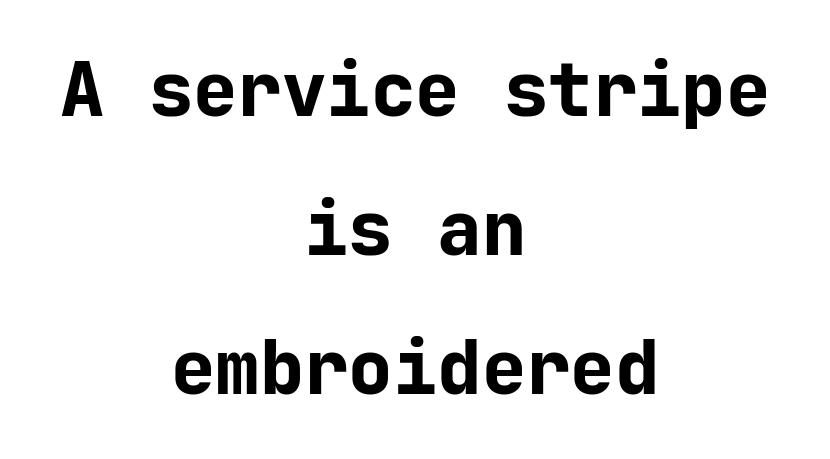
Every character here occupies the same horizontal width, giving the sample a typewriter-like rhythm. What weight is shown? A full bold with thick strokes. Reading down the block, each line starts at a different indent, mirrored at its end. How are the letters spaced? Ordinarily, with no added tracking.
